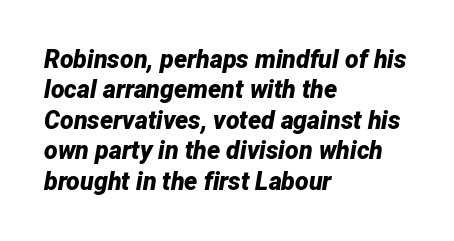
Q: Is the text bold? A: Yes.
Q: Is the text italic (slanted)? A: Yes, it leans right by about 12 degrees.
Q: Is the text underlined? A: No.
Q: How is the paragraph aligned? A: Left-aligned.
Q: Is the spacing between letters normal or unusually wide? A: Normal.
